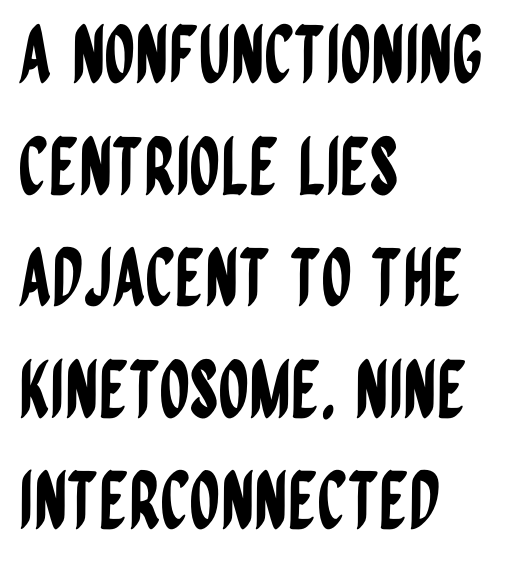
The image shows 78 px condensed sans-serif type, upright; set left-aligned, normal line spacing (1.43x), normal letter spacing, not underlined; low stroke contrast and a large x-height.
